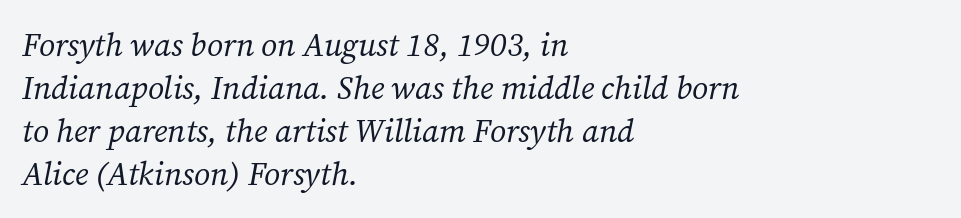
This sample has the flowing, uneven cadence of proportional lettering. Stroke thickness stays within the range of a standard reading face or lighter. Yep, those are serifs on the letters. If you drew a line through each stem, it would be angled.
